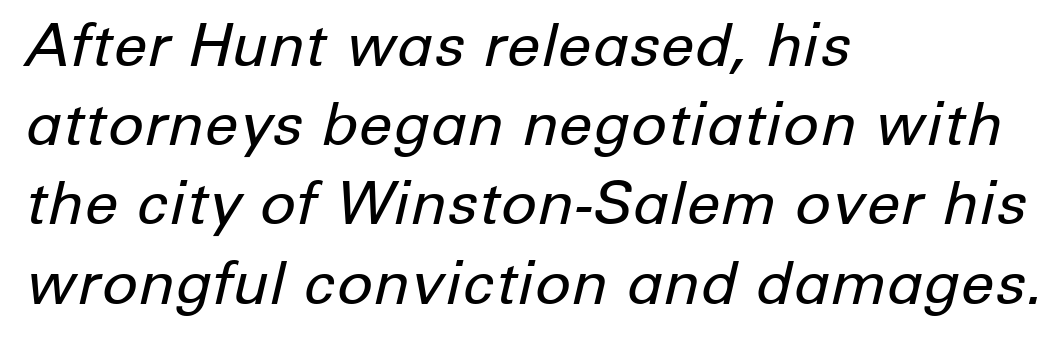
The image shows 60 px regular-weight type, italic (leaning right); set left-aligned, normal line spacing (1.32x), normal letter spacing, not underlined; low stroke contrast and a medium x-height.
